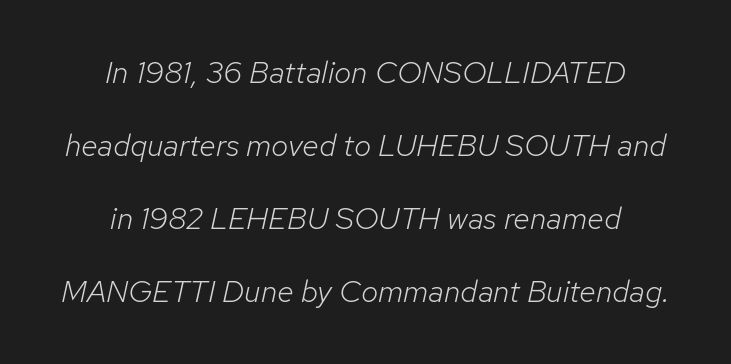
Q: Is the text bold? A: No.
Q: Is the text italic (slanted)? A: Yes, it leans right by about 12 degrees.
Q: Is the text underlined? A: No.
Q: How is the paragraph aligned? A: Centered.
Q: Is the spacing between letters normal or unusually wide? A: Normal.
Q: Is the spacing between lines tight, normal or loose? A: Loose.
Q: Width (condensed, normal, or wide)? A: Normal.
Q: Stroke contrast? A: Low.
Q: x-height? A: Medium.
Q: Monospaced? A: No.
